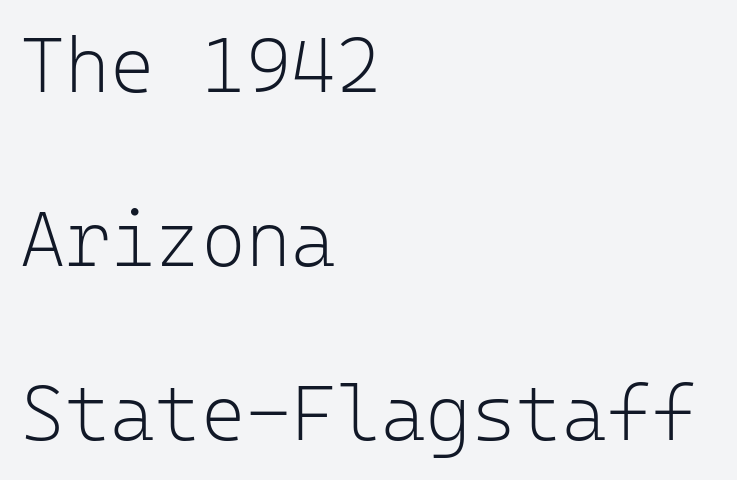
{"serif": "no", "italic": "no", "bold": "no", "weight": "light", "width": "normal", "stroke_contrast": "low", "x_height": "medium", "monospaced": "yes", "underline": "no", "align": "left", "line_spacing": "loose", "line_spacing_ratio": 2.26, "letter_spacing": "normal", "letter_spacing_em": 0.0, "glyph_px": 77}
